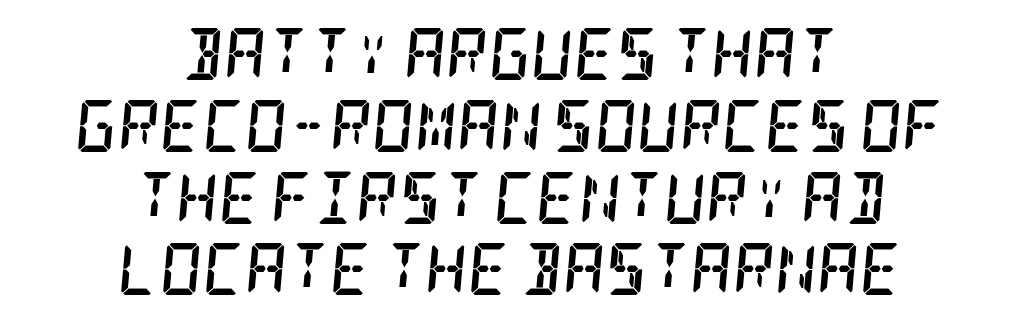
Q: Is the text bold? A: Yes.
Q: Is the text italic (slanted)? A: Yes, it leans right by about 5 degrees.
Q: Is the typeface a serif or a sans-serif typeface? A: Serif.
Q: Is the text underlined? A: No.
Q: How is the paragraph aligned? A: Centered.
Q: Is the spacing between letters normal or unusually wide? A: Normal.
Q: Is the spacing between lines tight, normal or loose? A: Normal.
Q: Width (condensed, normal, or wide)? A: Condensed.
Q: Stroke contrast? A: Low.
Q: x-height? A: Large.
